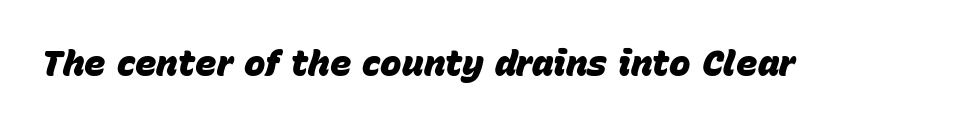
{"italic": "yes", "lean": "right", "slant_degrees": 15, "bold": "yes", "weight": "heavy", "width": "normal", "stroke_contrast": "low", "x_height": "large", "monospaced": "no", "underline": "no", "letter_spacing": "normal", "letter_spacing_em": 0.0, "glyph_px": 36}
